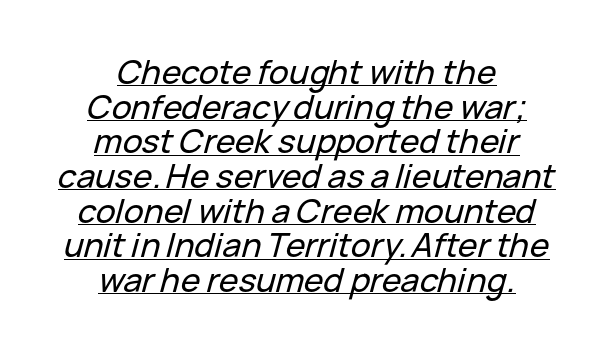
The image shows 33 px text type, italic (leaning right); set centered, tight line spacing (1.05x), normal letter spacing, underlined; low stroke contrast and a medium x-height.
